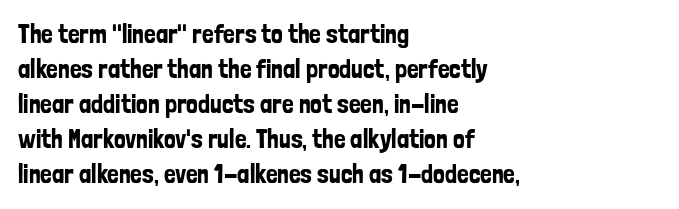
{"italic": "no", "underline": "no", "align": "left", "line_spacing": "normal", "line_spacing_ratio": 1.35, "letter_spacing": "normal", "letter_spacing_em": 0.0, "glyph_px": 26}
